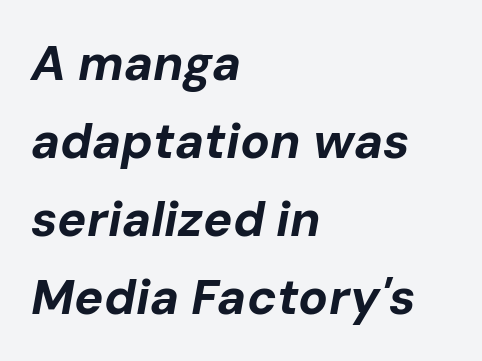
{"italic": "yes", "lean": "right", "slant_degrees": 10, "bold": "yes", "weight": "bold", "width": "normal", "stroke_contrast": "low", "x_height": "medium", "monospaced": "no", "underline": "no", "align": "left", "line_spacing": "normal", "line_spacing_ratio": 1.59, "letter_spacing": "normal", "letter_spacing_em": 0.0, "glyph_px": 49}
